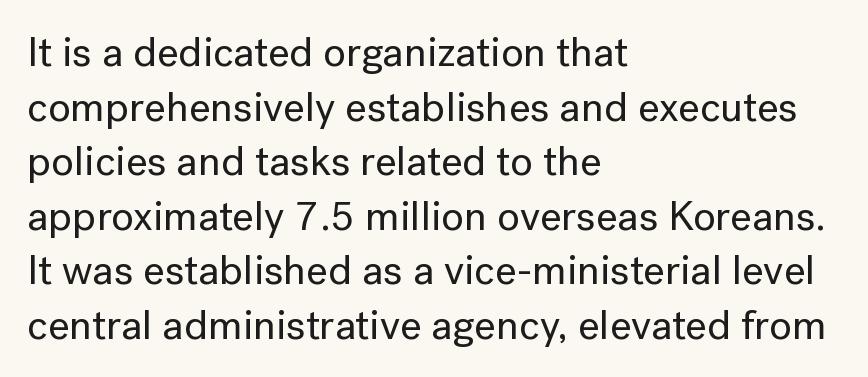
{"serif": "no", "italic": "no", "width": "normal", "stroke_contrast": "low", "x_height": "medium", "monospaced": "no", "underline": "no", "align": "left", "line_spacing": "normal", "line_spacing_ratio": 1.3, "letter_spacing": "normal", "letter_spacing_em": 0.0, "glyph_px": 42}
